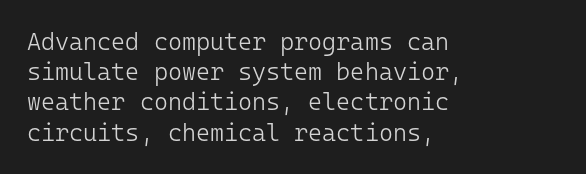
The image shows 24 px text type, upright; set left-aligned, normal line spacing (1.26x), normal letter spacing, not underlined.
